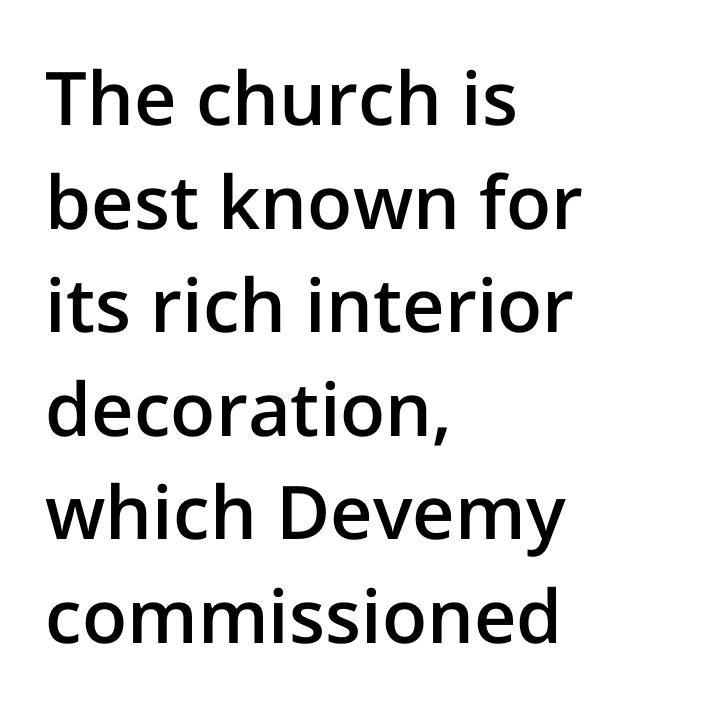
Q: Is the text bold? A: Semi-bold.
Q: Is the text italic (slanted)? A: No, it is upright.
Q: Is the typeface a serif or a sans-serif typeface? A: Sans-serif.
Q: Is the text underlined? A: No.
Q: How is the paragraph aligned? A: Left-aligned.
Q: Is the spacing between letters normal or unusually wide? A: Normal.
Q: Is the spacing between lines tight, normal or loose? A: Normal.
Q: Width (condensed, normal, or wide)? A: Normal.
Q: Stroke contrast? A: Low.
Q: x-height? A: Medium.
Q: Monospaced? A: No.
